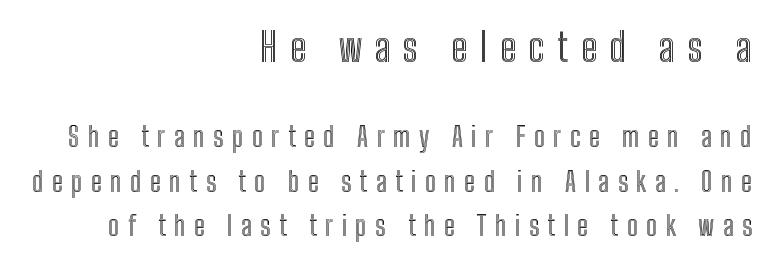
Q: Is the text italic (slanted)? A: No, it is upright.
Q: Is the text underlined? A: No.
Q: How is the paragraph aligned? A: Right-aligned.
Q: Is the spacing between letters normal or unusually wide? A: Unusually wide.
Q: Is the spacing between lines tight, normal or loose? A: Normal.
Q: Which block of text is set in a larger size, the first (top) or the second (bottom)? A: The first (top) one.
Q: Width (condensed, normal, or wide)? A: Condensed.
Q: x-height? A: Medium.
Q: Monospaced? A: No.
